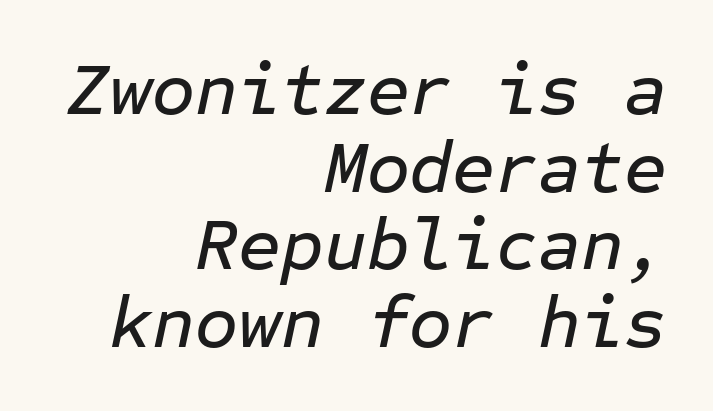
The lines are quadded right. One glance says dense: line gaps are narrower than usual. Beneath every word, the page is bare. Would a proofreader flag this as italicized? Yes. Each letter, wide or thin by design, is forced into the same width here.
